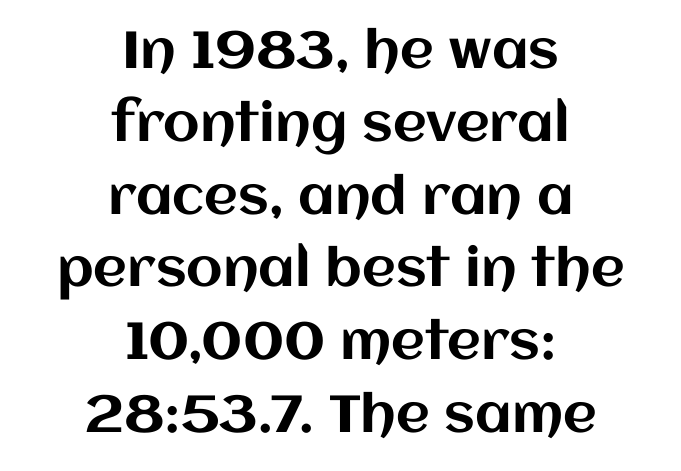
The image shows 52 px text type, upright; set centered, normal line spacing (1.4x), normal letter spacing, not underlined; medium stroke contrast and a large x-height.
